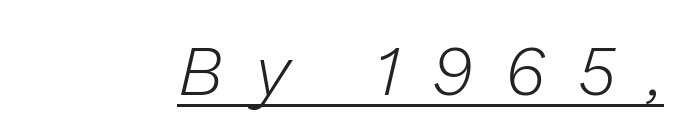
The image shows 71 px light type, italic (leaning right); set unusually wide letter spacing (+0.45 em), underlined; low stroke contrast and a medium x-height.
